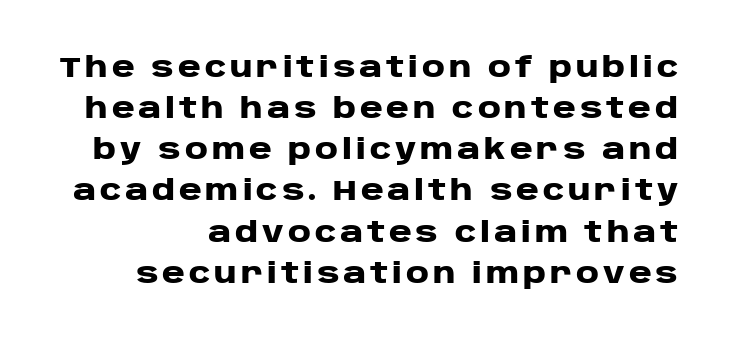
In CSS terms this would be text-align: right. Compared with typical paragraphs, the rows here are spaced about the same. Varying glyph widths throughout — classic text-font behaviour. The type family on display is of the sans-serif kind. The glyphs have the mass of a bold cut.
